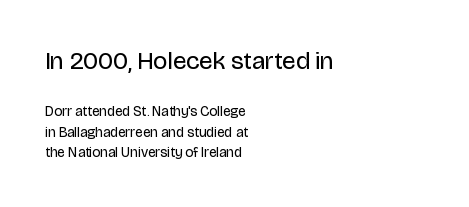
The image shows 25 px text type, upright; set left-aligned, normal line spacing (1.48x), normal letter spacing, not underlined; the first (top) block is 1.79x larger.
